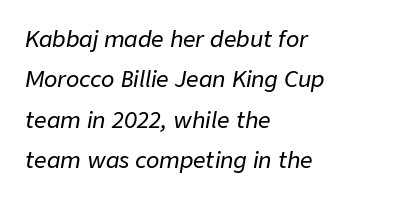
{"italic": "yes", "lean": "right", "slant_degrees": 9, "underline": "no", "align": "left", "line_spacing_ratio": 1.83, "letter_spacing": "normal", "letter_spacing_em": 0.0, "glyph_px": 22}
